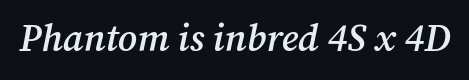
Q: Is the text bold? A: Semi-bold.
Q: Is the text italic (slanted)? A: Yes, it leans right by about 12 degrees.
Q: Is the typeface a serif or a sans-serif typeface? A: Serif.
Q: Is the text underlined? A: No.
Q: Is the spacing between letters normal or unusually wide? A: Normal.
Q: Width (condensed, normal, or wide)? A: Normal.
Q: Stroke contrast? A: Medium.
Q: x-height? A: Medium.
Q: Monospaced? A: No.
